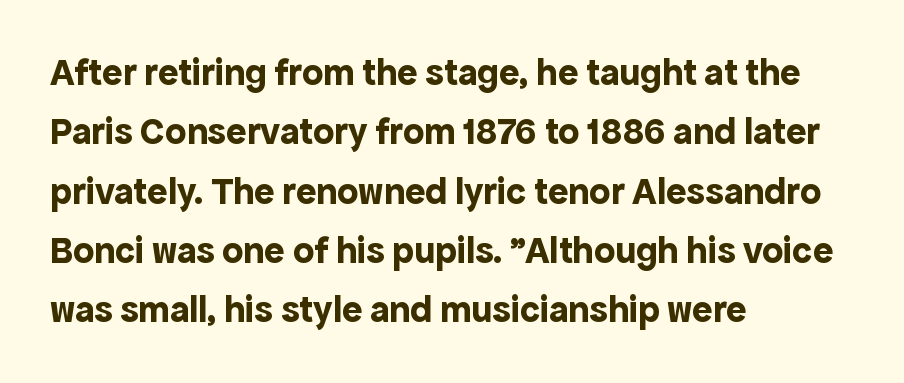
The image shows 38 px bold sans-serif type, upright; set left-aligned, normal line spacing (1.56x), normal letter spacing, not underlined; a medium x-height.
